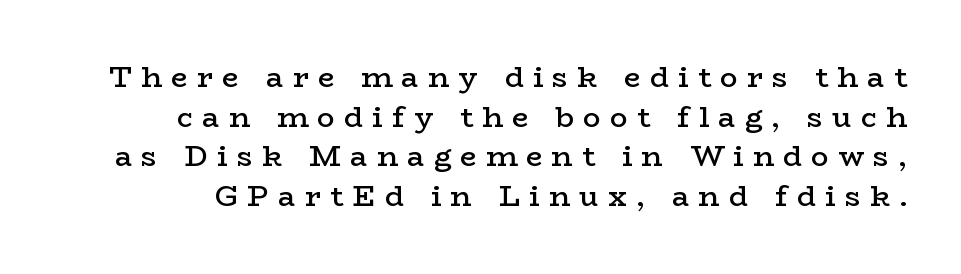
The image shows 29 px semibold, wide serif type, upright; set normal line spacing (1.37x), unusually wide letter spacing (+0.32 em), not underlined; low stroke contrast and a medium x-height.
